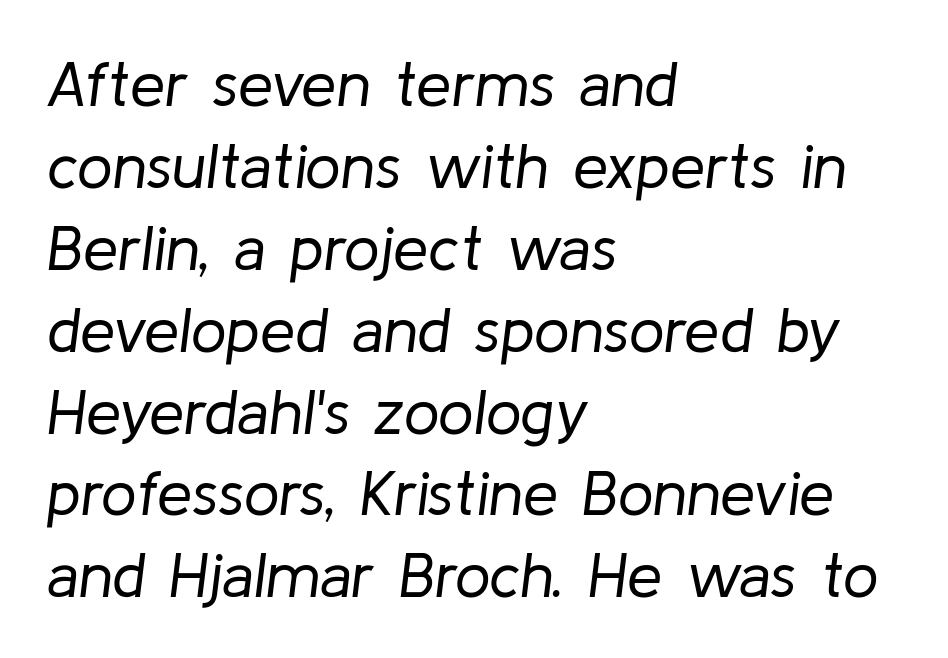
The image shows 63 px regular-weight type, italic (leaning right); set left-aligned, normal line spacing (1.3x), normal letter spacing, not underlined; low stroke contrast and a medium x-height.
